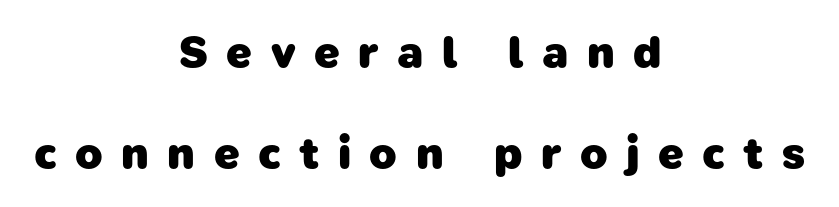
Q: Is the text bold? A: Yes.
Q: Is the typeface a serif or a sans-serif typeface? A: Sans-serif.
Q: Is the text underlined? A: No.
Q: How is the paragraph aligned? A: Centered.
Q: Is the spacing between letters normal or unusually wide? A: Unusually wide.
Q: Is the spacing between lines tight, normal or loose? A: Loose.
Q: Width (condensed, normal, or wide)? A: Normal.
Q: Stroke contrast? A: Low.
Q: x-height? A: Medium.
Q: Monospaced? A: No.
